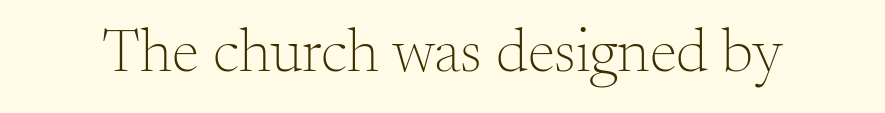
Little horizontal feet cap the strokes, marking this as serif type. These lines keep a tight, regular rhythm from letter to letter. The letters advance in unequal steps, a hallmark of proportional type. Beneath every word, the page is bare. Ordinary non-slanted type is in use. Is this a heavy cut? Hardly; it is regular or lighter.
